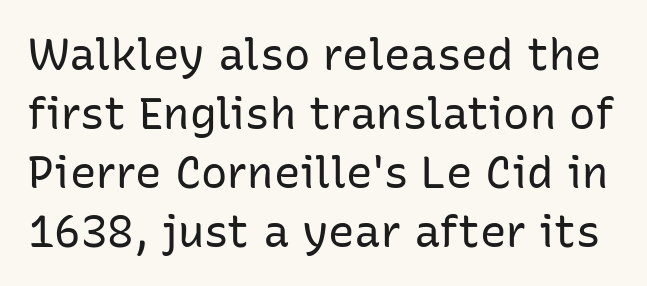
Q: Is the text bold? A: No.
Q: Is the text italic (slanted)? A: No, it is upright.
Q: Is the typeface a serif or a sans-serif typeface? A: Sans-serif.
Q: Is the text underlined? A: No.
Q: Is the spacing between letters normal or unusually wide? A: Normal.
Q: Is the spacing between lines tight, normal or loose? A: Normal.
Q: Width (condensed, normal, or wide)? A: Normal.
Q: Stroke contrast? A: Low.
Q: x-height? A: Medium.
Q: Monospaced? A: No.
